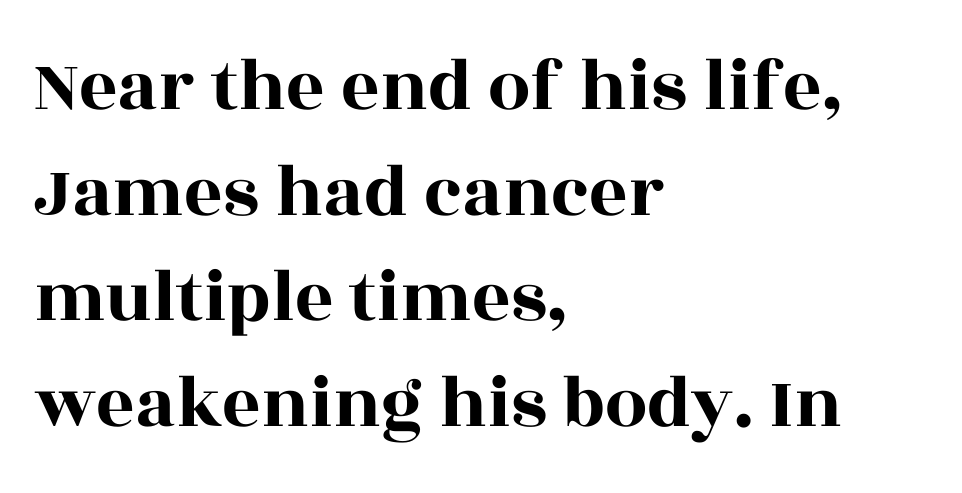
{"serif": "yes", "italic": "no", "width": "wide", "x_height": "large", "monospaced": "no", "underline": "no", "align": "left", "line_spacing": "normal", "line_spacing_ratio": 1.41, "letter_spacing": "normal", "letter_spacing_em": 0.0, "glyph_px": 75}
